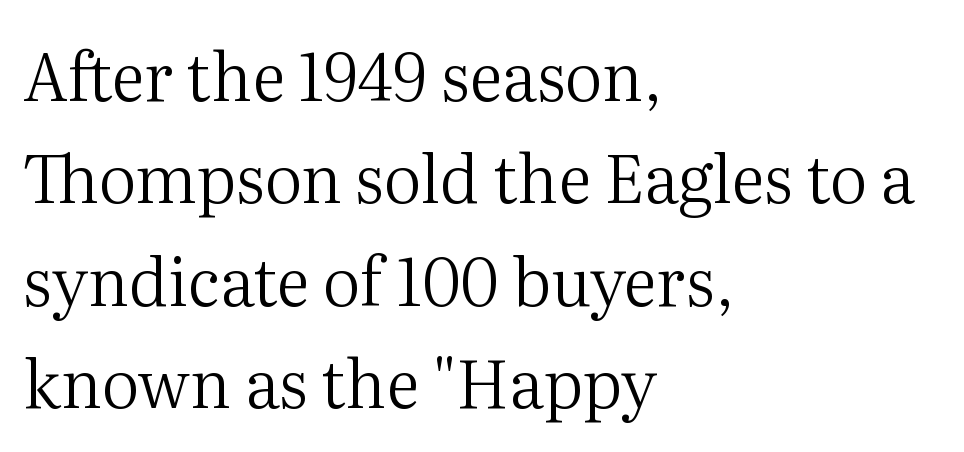
Q: Is the text bold? A: No.
Q: Is the text italic (slanted)? A: No, it is upright.
Q: Is the typeface a serif or a sans-serif typeface? A: Serif.
Q: Is the text underlined? A: No.
Q: How is the paragraph aligned? A: Left-aligned.
Q: Is the spacing between letters normal or unusually wide? A: Normal.
Q: Is the spacing between lines tight, normal or loose? A: Normal.
Q: Width (condensed, normal, or wide)? A: Normal.
Q: Stroke contrast? A: Medium.
Q: x-height? A: Medium.
Q: Monospaced? A: No.
